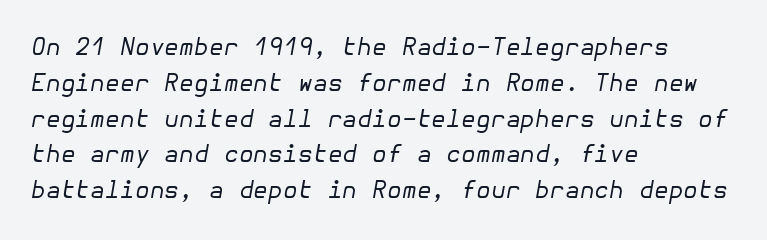
{"italic": "yes", "lean": "right", "slant_degrees": 10, "bold": "no", "underline": "no", "align": "left", "line_spacing": "normal", "line_spacing_ratio": 1.49, "letter_spacing": "normal", "letter_spacing_em": 0.0, "glyph_px": 24}
